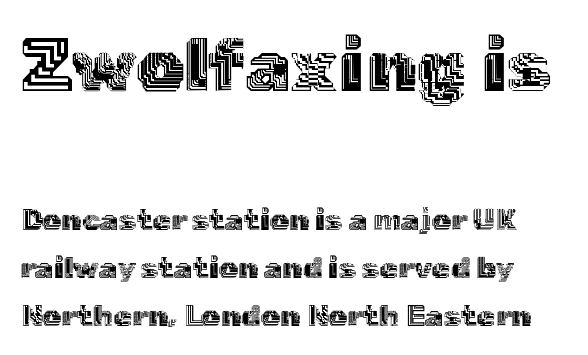
The image shows 75 px text type, upright; set normal line spacing (1.61x), normal letter spacing, not underlined; the first (top) block is 2.5x larger; a medium x-height.
